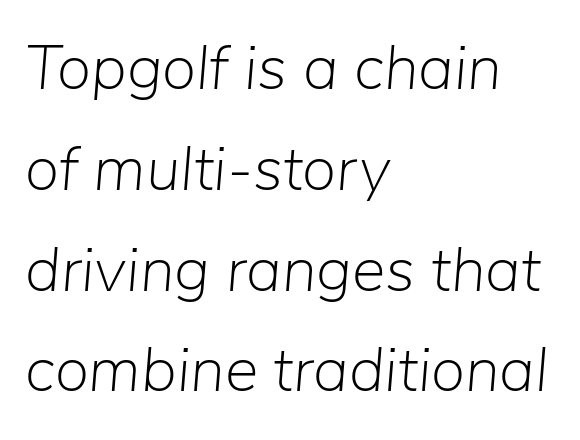
Q: Is the text bold? A: No.
Q: Is the text italic (slanted)? A: Yes, it leans right by about 5 degrees.
Q: Is the text underlined? A: No.
Q: How is the paragraph aligned? A: Left-aligned.
Q: Is the spacing between letters normal or unusually wide? A: Normal.
Q: Is the spacing between lines tight, normal or loose? A: Normal.
Q: Width (condensed, normal, or wide)? A: Normal.
Q: Stroke contrast? A: Low.
Q: x-height? A: Medium.
Q: Monospaced? A: No.
